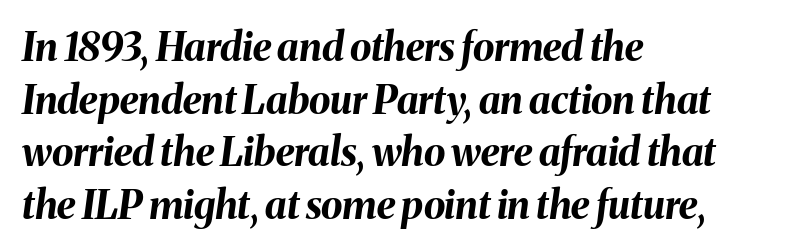
The paragraph has a hard left edge and a soft right edge. Vertical spacing — default. Character widths vary here, with narrow letters taking less room than wide ones. No extra tracking has been applied to these lines. The space directly below the letters is spotless.
